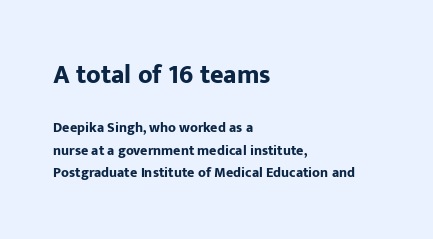
{"italic": "no", "bold": "yes", "underline": "no", "align": "left", "line_spacing": "normal", "line_spacing_ratio": 1.62, "letter_spacing": "normal", "letter_spacing_em": 0.0, "larger_block": "first", "size_ratio": 1.86, "glyph_px": 26}
